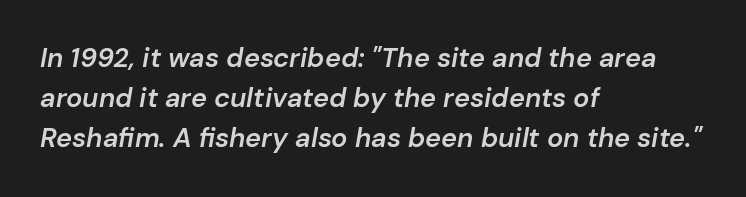
{"italic": "yes", "lean": "right", "slant_degrees": 10, "bold": "semi", "underline": "no", "align": "left", "line_spacing": "normal", "line_spacing_ratio": 1.49, "letter_spacing": "normal", "letter_spacing_em": 0.0, "glyph_px": 27}
